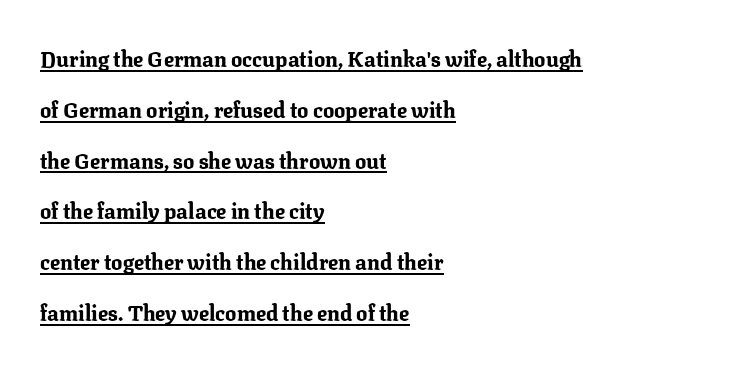
Every character sits straight up, as roman type does. Does the leading feel generous? Absolutely, it's lavish. Horizontally, the lines are justified to the leading edge only. Observe the ordinary spacing: letters are neighbours, not strangers.
